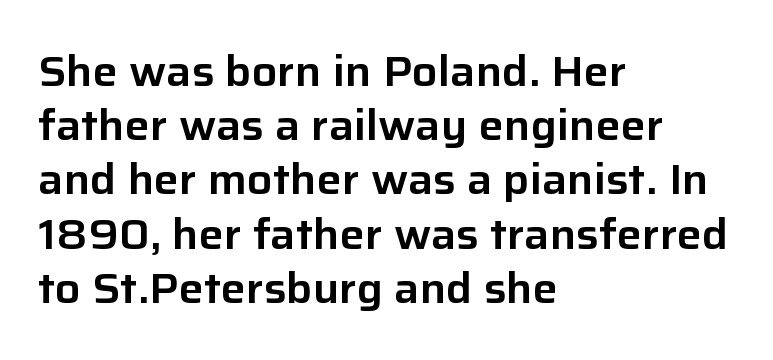
Does the copy run flush right? No — it runs flush left. Tracking value appears to be zero — textbook default spacing. The lines sit at an ordinary, default distance from one another. Nobody drew a line under any word here. Do the characters align in a grid? No, the font is proportional. No italicization has been applied; the sample stays upright.
